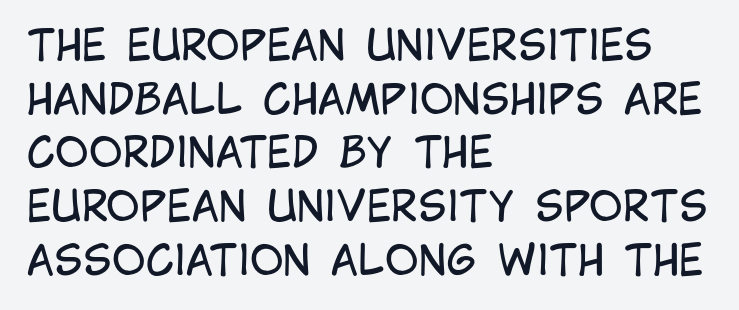
The image shows 41 px regular-weight, condensed sans-serif type, upright; set left-aligned, normal line spacing (1.31x), normal letter spacing, not underlined; low stroke contrast and a large x-height.
